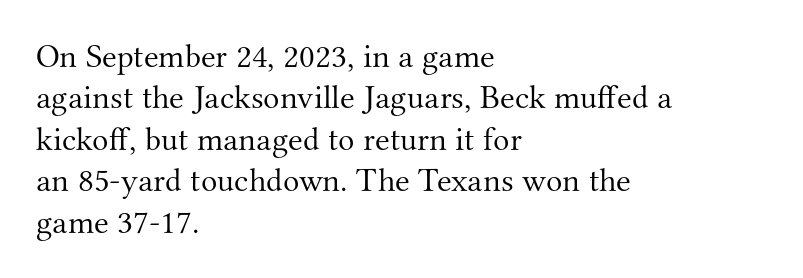
The image shows 34 px light serif type, upright; set left-aligned, line spacing 1.22x, normal letter spacing, not underlined; medium stroke contrast and a small x-height.
